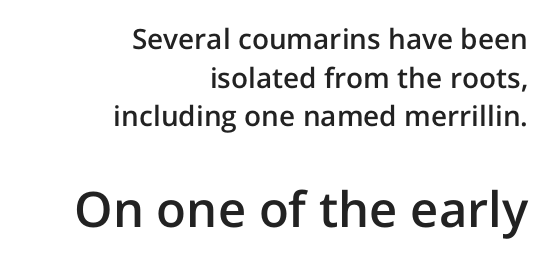
The image shows 49 px semibold sans-serif type, upright; set right-aligned, normal line spacing (1.38x), normal letter spacing, not underlined; the second (bottom) block is 1.75x larger; low stroke contrast and a medium x-height.
